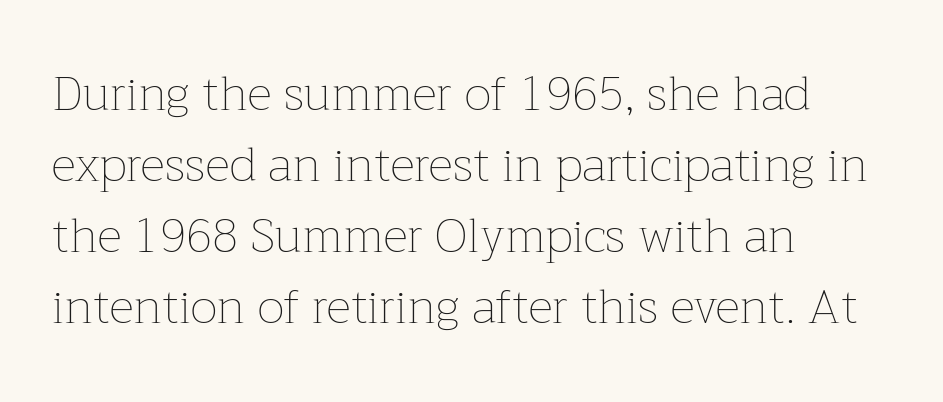
Upright lettering throughout. A typesetter would call this zero additional tracking. Just letters on the line, the space beneath them empty. Think of a printed novel: that variable character pitch is what you see here.
